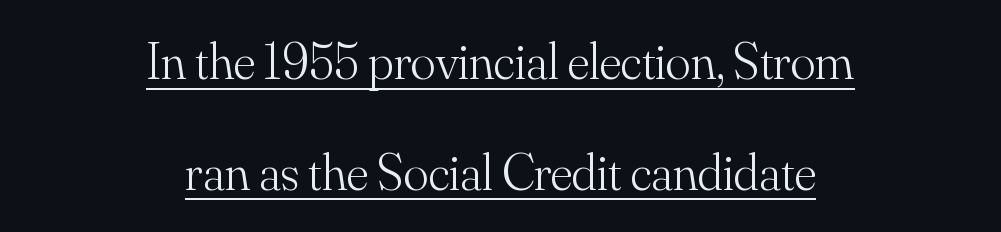
{"serif": "yes", "italic": "no", "bold": "no", "weight": "light", "width": "normal", "stroke_contrast": "medium", "x_height": "small", "monospaced": "no", "underline": "yes", "align": "center", "line_spacing": "loose", "line_spacing_ratio": 2.13, "letter_spacing": "normal", "letter_spacing_em": 0.0, "glyph_px": 52}
